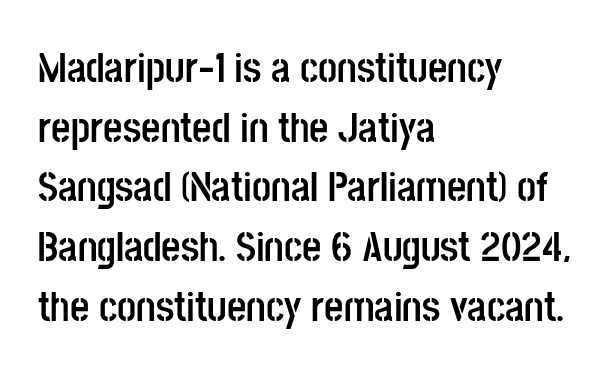
{"serif": "no", "italic": "no", "bold": "yes", "weight": "semibold", "width": "condensed", "stroke_contrast": "low", "x_height": "large", "monospaced": "no", "underline": "no", "align": "left", "line_spacing": "normal", "line_spacing_ratio": 1.42, "letter_spacing": "normal", "letter_spacing_em": 0.0, "glyph_px": 42}
